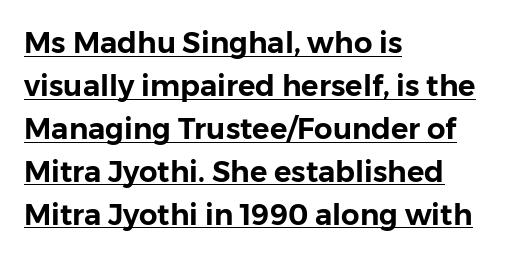
{"serif": "no", "italic": "no", "width": "normal", "stroke_contrast": "low", "x_height": "medium", "monospaced": "no", "underline": "yes", "align": "left", "line_spacing": "normal", "line_spacing_ratio": 1.48, "letter_spacing": "normal", "letter_spacing_em": 0.0, "glyph_px": 29}
